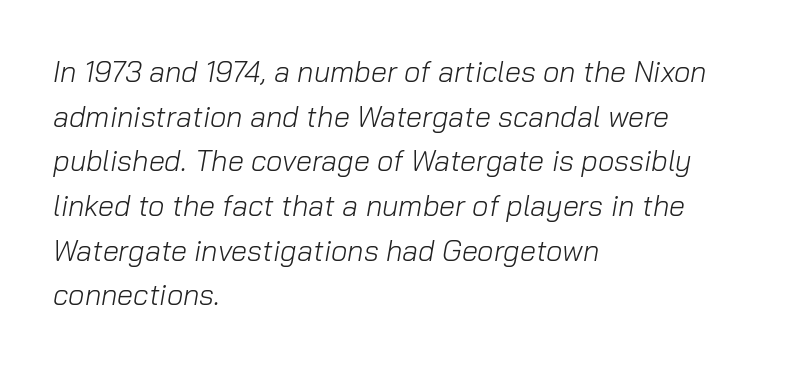
Q: Is the text bold? A: No.
Q: Is the text italic (slanted)? A: Yes, it leans right by about 10 degrees.
Q: Is the text underlined? A: No.
Q: How is the paragraph aligned? A: Left-aligned.
Q: Is the spacing between letters normal or unusually wide? A: Normal.
Q: Is the spacing between lines tight, normal or loose? A: Normal.
Q: Width (condensed, normal, or wide)? A: Normal.
Q: Stroke contrast? A: Low.
Q: x-height? A: Medium.
Q: Monospaced? A: No.
